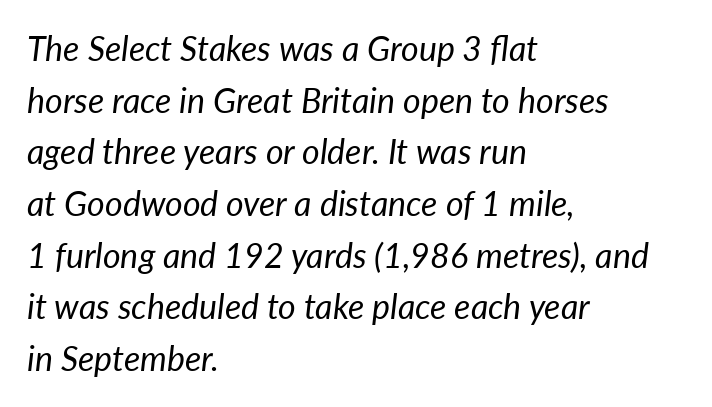
Q: Is the text bold? A: No.
Q: Is the text italic (slanted)? A: Yes, it leans right by about 7 degrees.
Q: Is the text underlined? A: No.
Q: How is the paragraph aligned? A: Left-aligned.
Q: Is the spacing between letters normal or unusually wide? A: Normal.
Q: Is the spacing between lines tight, normal or loose? A: Normal.
Q: Width (condensed, normal, or wide)? A: Normal.
Q: Stroke contrast? A: Low.
Q: x-height? A: Medium.
Q: Monospaced? A: No.
